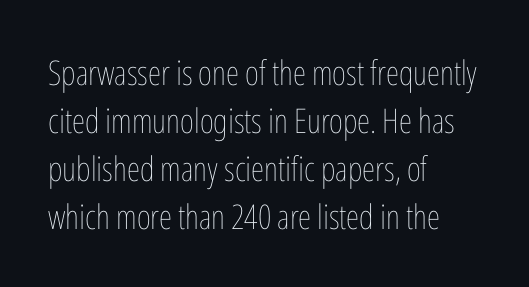
{"italic": "no", "bold": "no", "weight": "thin", "width": "condensed", "stroke_contrast": "low", "x_height": "medium", "monospaced": "no", "underline": "no", "align": "left", "line_spacing": "normal", "line_spacing_ratio": 1.41, "letter_spacing": "normal", "letter_spacing_em": 0.0, "glyph_px": 34}
